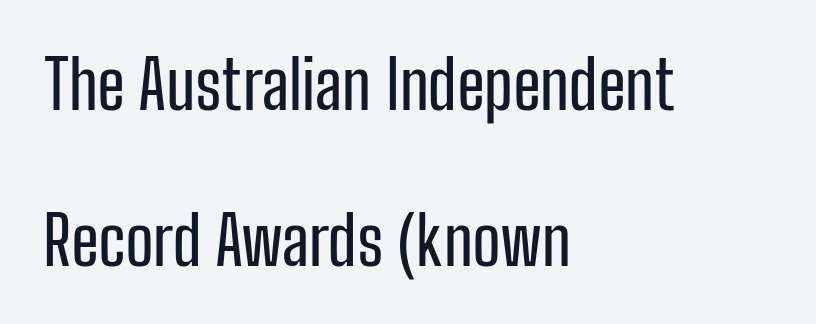
{"serif": "no", "italic": "no", "width": "condensed", "stroke_contrast": "low", "x_height": "medium", "monospaced": "no", "underline": "no", "align": "left", "line_spacing": "loose", "line_spacing_ratio": 2.29, "letter_spacing": "normal", "letter_spacing_em": 0.0, "glyph_px": 68}
